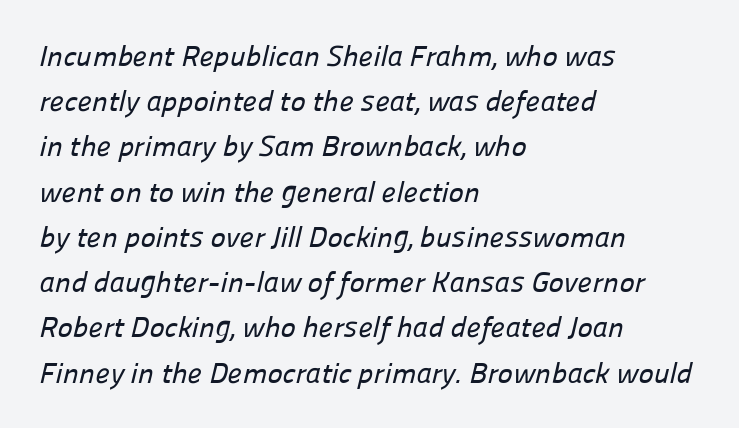
This sample is left-justified, so line endings fall wherever the words run out. This is sans-serif lettering, the kind often seen on screens and signage. Baseline-to-baseline distance is the conventional proportion of letter height. Each letter keeps its own natural width here, so spacing adapts to shape. Each row of text sits above clean, open space. Standard letterfit; no display-style spreading of the glyphs.
